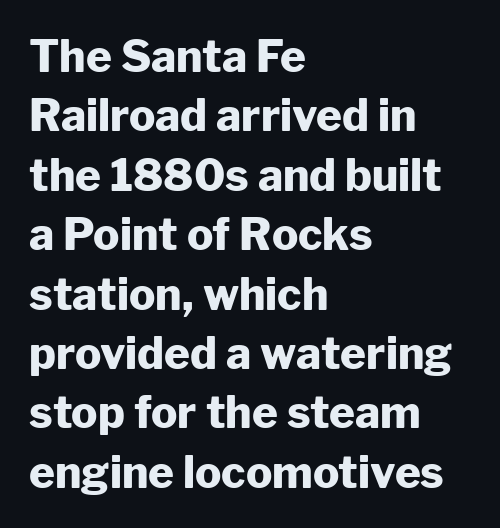
The image shows 44 px heavy sans-serif type, upright; set left-aligned, normal line spacing (1.35x), normal letter spacing, not underlined; low stroke contrast and a medium x-height.
